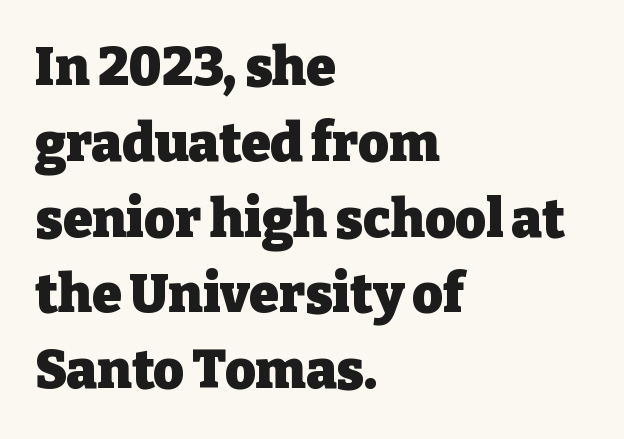
The image shows 53 px heavy serif type, upright; set left-aligned, normal line spacing (1.43x), normal letter spacing, not underlined; low stroke contrast and a medium x-height.
